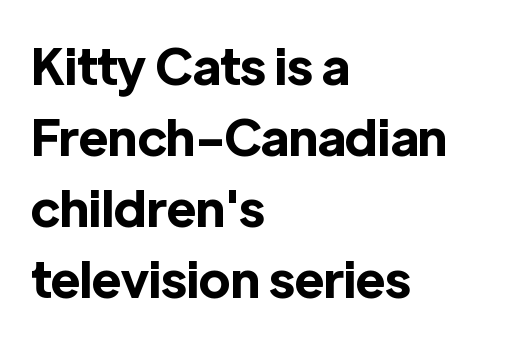
Q: Is the text bold? A: Yes.
Q: Is the text italic (slanted)? A: No, it is upright.
Q: Is the typeface a serif or a sans-serif typeface? A: Sans-serif.
Q: Is the text underlined? A: No.
Q: How is the paragraph aligned? A: Left-aligned.
Q: Is the spacing between letters normal or unusually wide? A: Normal.
Q: Is the spacing between lines tight, normal or loose? A: Normal.
Q: Width (condensed, normal, or wide)? A: Normal.
Q: x-height? A: Medium.
Q: Monospaced? A: No.
